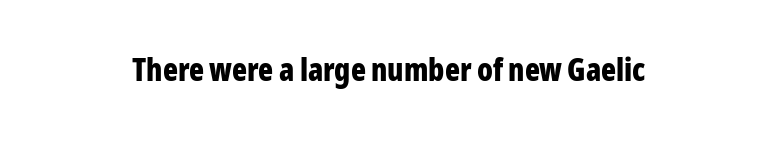
{"serif": "no", "italic": "no", "bold": "yes", "weight": "bold", "width": "condensed", "stroke_contrast": "low", "x_height": "medium", "monospaced": "no", "underline": "no", "letter_spacing": "normal", "letter_spacing_em": 0.0, "glyph_px": 31}
